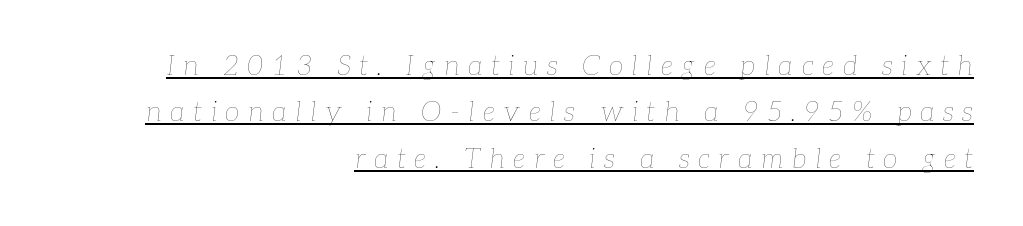
Q: Is the text bold? A: No.
Q: Is the text italic (slanted)? A: Yes, it leans right by about 7 degrees.
Q: Is the text underlined? A: Yes.
Q: How is the paragraph aligned? A: Right-aligned.
Q: Is the spacing between letters normal or unusually wide? A: Unusually wide.
